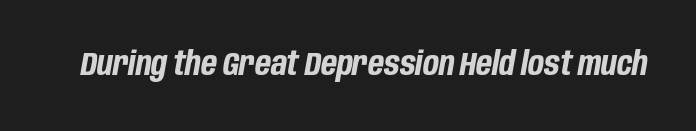
The image shows 33 px bold, condensed type, italic (leaning right); set normal letter spacing, not underlined; low stroke contrast and a large x-height.
